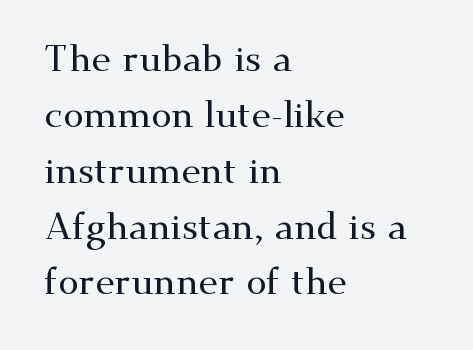
Horizontal bands of white between lines are of average thickness. Small tapered or slab feet sit at the stroke ends, so this counts as serif. Underline: absent. Characters remain perfectly vertical along every line. Line starts are locked; line ends wander.
